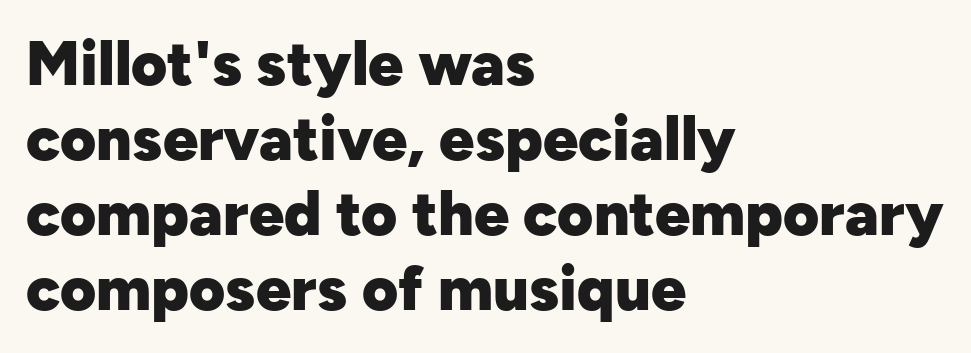
Q: Is the text bold? A: Yes.
Q: Is the text italic (slanted)? A: No, it is upright.
Q: Is the typeface a serif or a sans-serif typeface? A: Sans-serif.
Q: Is the text underlined? A: No.
Q: How is the paragraph aligned? A: Left-aligned.
Q: Is the spacing between letters normal or unusually wide? A: Normal.
Q: Width (condensed, normal, or wide)? A: Normal.
Q: Stroke contrast? A: Low.
Q: x-height? A: Medium.
Q: Monospaced? A: No.
